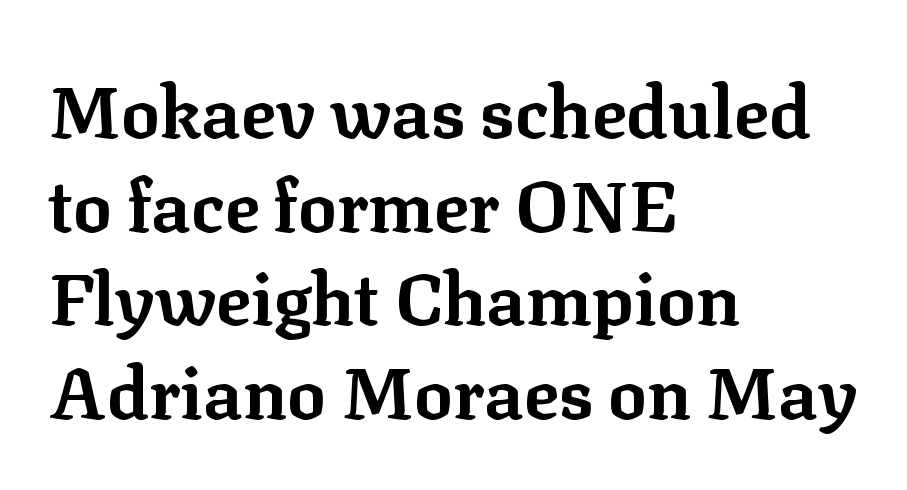
{"serif": "yes", "italic": "no", "bold": "yes", "weight": "bold", "width": "normal", "stroke_contrast": "low", "x_height": "medium", "monospaced": "no", "underline": "no", "align": "left", "line_spacing": "normal", "line_spacing_ratio": 1.3, "letter_spacing": "normal", "letter_spacing_em": 0.0, "glyph_px": 72}
